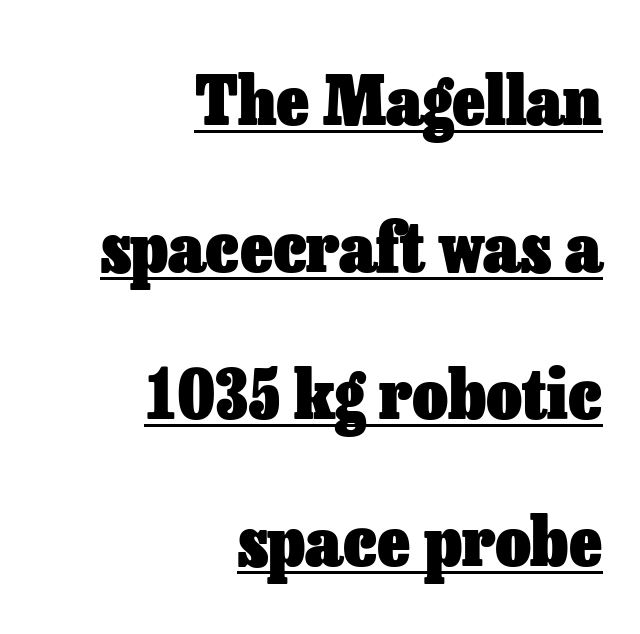
The image shows 69 px heavy type, upright; set right-aligned, loose line spacing (2.13x), normal letter spacing, underlined; low stroke contrast and a medium x-height.
